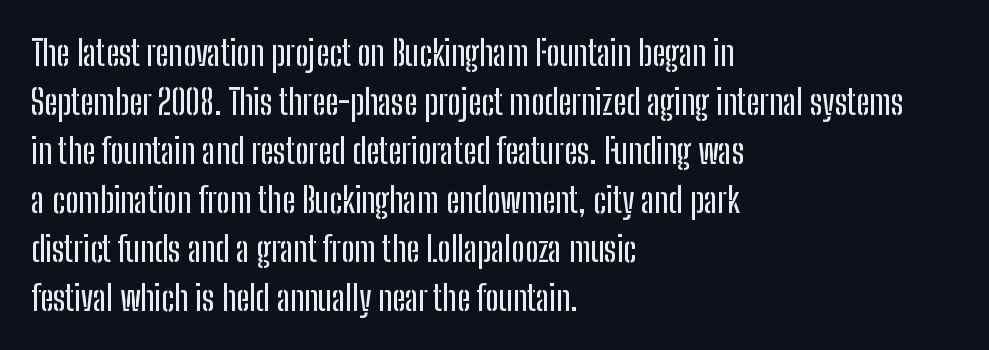
The rendering uses a moderate line-height, typical for paragraphs. Nothing unusual about the tracking: characters are spaced as the font intends. Only glyphs here, with clear space below each row. These lines are composed in type without serifs.
